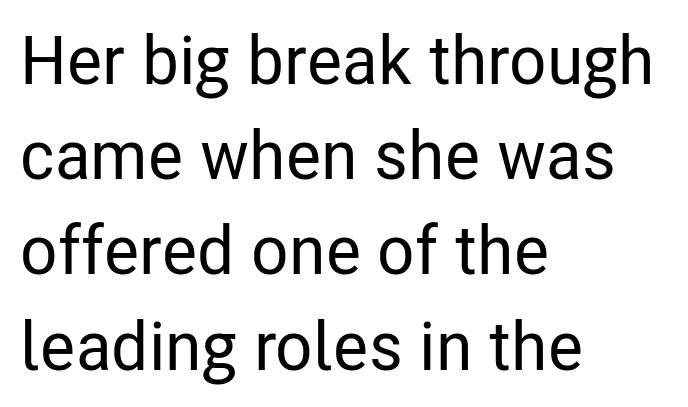
The image shows 68 px condensed sans-serif type, upright; set left-aligned, normal line spacing (1.4x), normal letter spacing, not underlined; low stroke contrast and a medium x-height.
